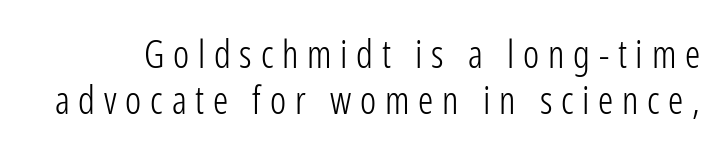
Q: Is the text bold? A: No.
Q: Is the text italic (slanted)? A: No, it is upright.
Q: Is the typeface a serif or a sans-serif typeface? A: Sans-serif.
Q: Is the text underlined? A: No.
Q: Is the spacing between letters normal or unusually wide? A: Unusually wide.
Q: Width (condensed, normal, or wide)? A: Condensed.
Q: Stroke contrast? A: Low.
Q: x-height? A: Medium.
Q: Monospaced? A: No.
